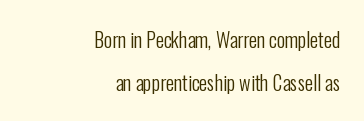
Plain, unruled lines of type. A typesetter would mark this as roman, not italic. Ink coverage per letter is moderate at most. The horizontal fit of the characters is conventional and even. The block of text is sparse from top to bottom, with ample space between rows. The paragraph shown leans on its right margin.
